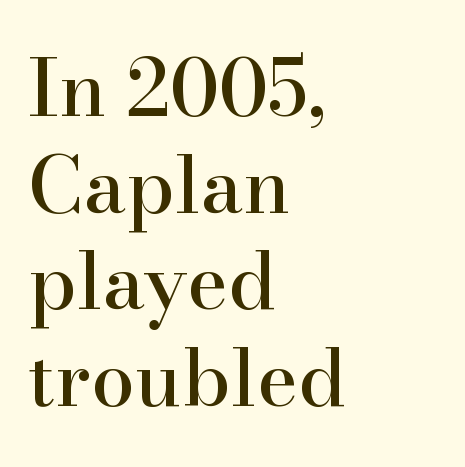
The image shows 78 px serif type, upright; set left-aligned, line spacing 1.24x, normal letter spacing, not underlined; high stroke contrast and a small x-height.
